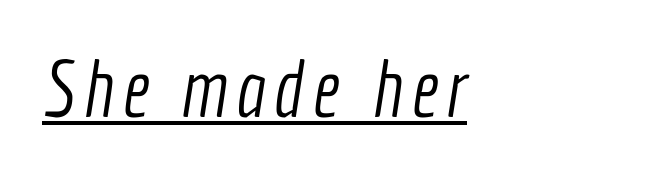
The image shows 78 px light, condensed sans-serif type; set left-aligned, underlined; a medium x-height.
